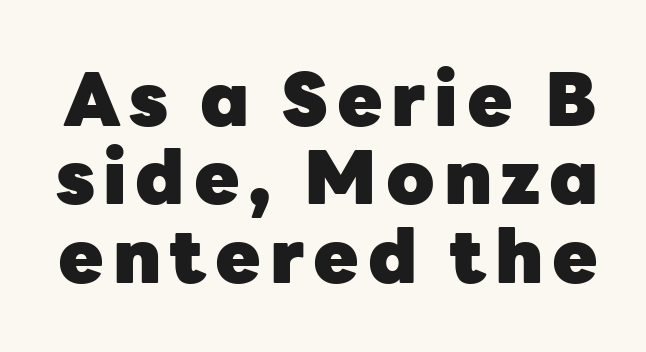
{"serif": "no", "italic": "no", "bold": "yes", "weight": "heavy", "width": "normal", "stroke_contrast": "low", "x_height": "medium", "monospaced": "no", "underline": "no", "line_spacing": "tight", "line_spacing_ratio": 1.06, "glyph_px": 74}
